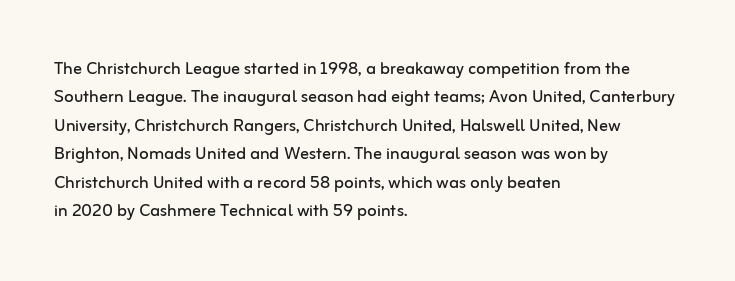
Rule under the text: the space is simply empty. Honestly, the letter spacing is just normal — you wouldn't notice it. The font's upright variant was chosen for this text. The strokes are not fattened; the text isn't bold. Layout note: lines flush left. The designer left line spacing at the default.
